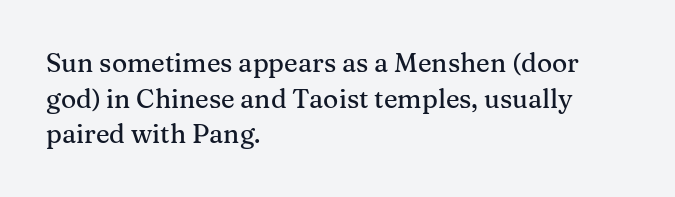
{"italic": "no", "underline": "no", "align": "left", "line_spacing": "normal", "line_spacing_ratio": 1.37, "letter_spacing": "normal", "letter_spacing_em": 0.0, "glyph_px": 26}
